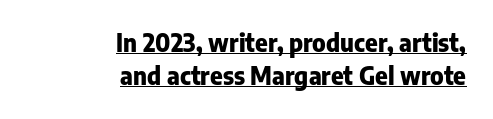
{"italic": "no", "bold": "yes", "underline": "yes", "align": "right", "line_spacing": "normal", "line_spacing_ratio": 1.38, "letter_spacing": "normal", "letter_spacing_em": 0.0, "glyph_px": 24}
